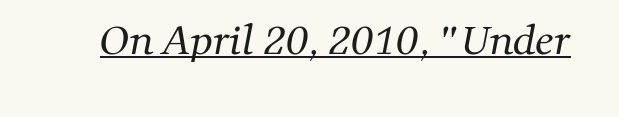
{"serif": "yes", "bold": "no", "weight": "regular", "width": "normal", "stroke_contrast": "medium", "x_height": "medium", "monospaced": "no", "underline": "yes", "letter_spacing": "normal", "letter_spacing_em": 0.0, "glyph_px": 38}
